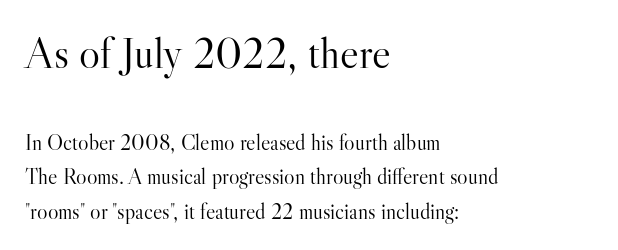
{"serif": "yes", "italic": "no", "bold": "no", "weight": "light", "width": "normal", "stroke_contrast": "high", "x_height": "small", "monospaced": "no", "underline": "no", "align": "left", "line_spacing": "normal", "line_spacing_ratio": 1.55, "letter_spacing": "normal", "letter_spacing_em": 0.0, "larger_block": "first", "size_ratio": 2.0, "glyph_px": 44}
